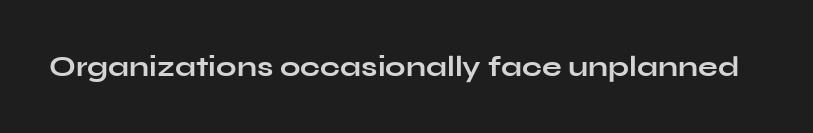
{"serif": "no", "italic": "no", "bold": "yes", "weight": "bold", "width": "wide", "stroke_contrast": "low", "x_height": "medium", "monospaced": "no", "underline": "no", "letter_spacing": "normal", "letter_spacing_em": 0.0, "glyph_px": 29}
